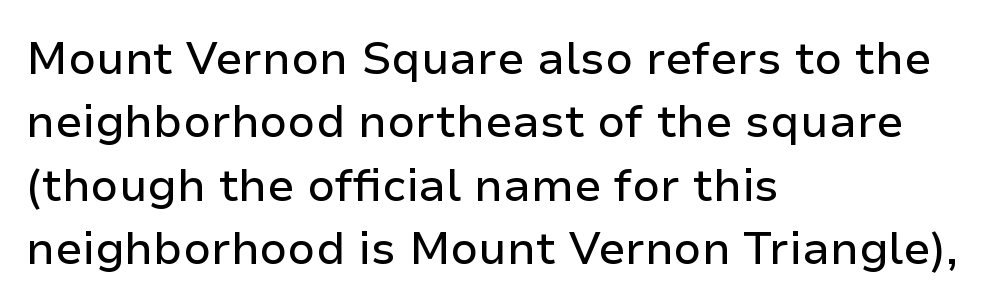
Summary of vertical rhythm: regular, with standard interline spacing. Compared with a centered layout, this one pins lines to the left instead. The lettering holds an erect, upright posture throughout. Underlining? Definitely not there.
